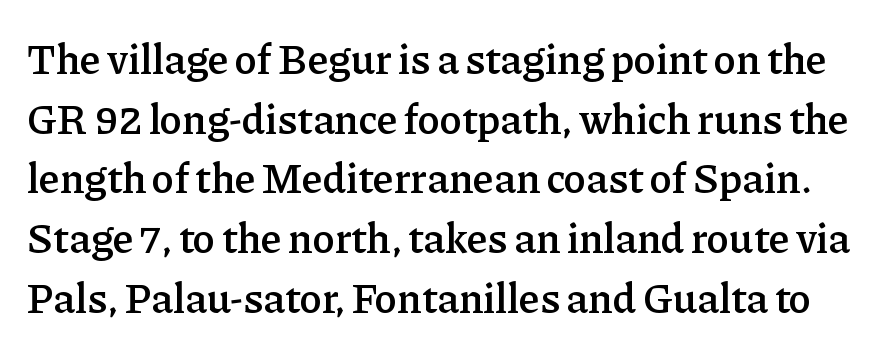
Q: Is the text bold? A: Semi-bold.
Q: Is the text italic (slanted)? A: No, it is upright.
Q: Is the typeface a serif or a sans-serif typeface? A: Serif.
Q: Is the text underlined? A: No.
Q: Is the spacing between letters normal or unusually wide? A: Normal.
Q: Is the spacing between lines tight, normal or loose? A: Normal.
Q: Width (condensed, normal, or wide)? A: Normal.
Q: Stroke contrast? A: Low.
Q: x-height? A: Medium.
Q: Monospaced? A: No.
